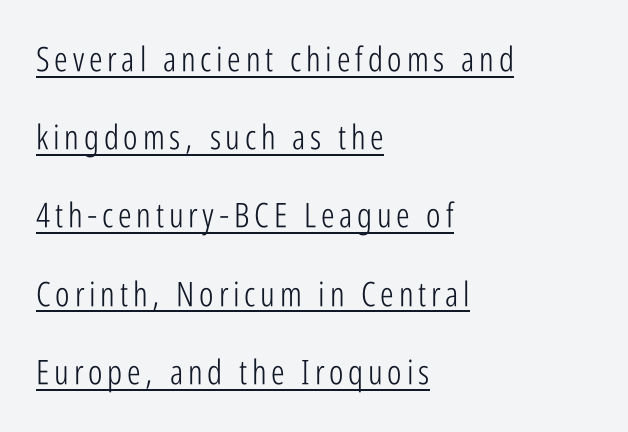
Q: Is the text bold? A: No.
Q: Is the text italic (slanted)? A: No, it is upright.
Q: Is the typeface a serif or a sans-serif typeface? A: Sans-serif.
Q: Is the text underlined? A: Yes.
Q: How is the paragraph aligned? A: Left-aligned.
Q: Is the spacing between lines tight, normal or loose? A: Loose.
Q: Width (condensed, normal, or wide)? A: Condensed.
Q: Stroke contrast? A: Low.
Q: x-height? A: Medium.
Q: Monospaced? A: No.
